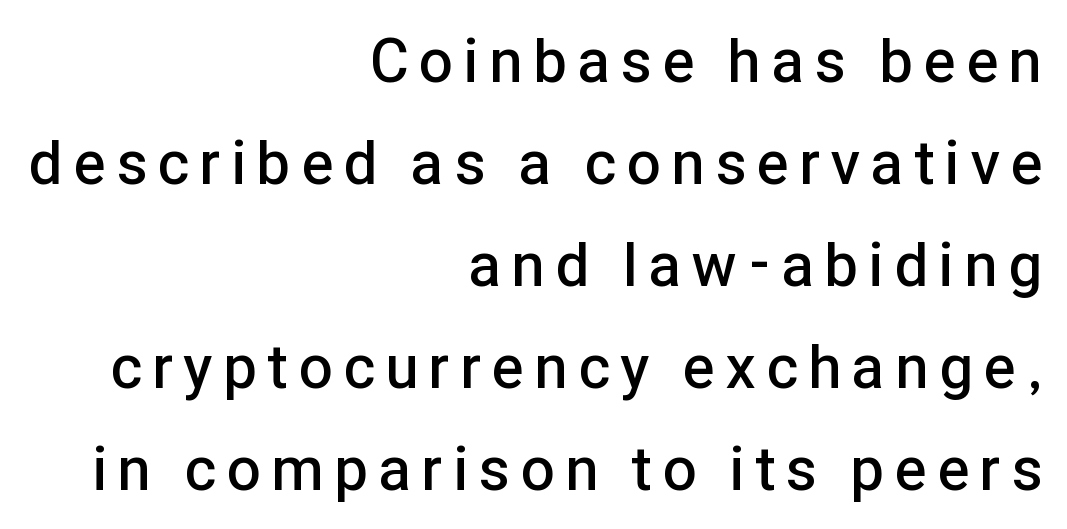
The image shows 60 px semibold sans-serif type, upright; set right-aligned, normal line spacing (1.7x), not underlined; low stroke contrast and a medium x-height.
